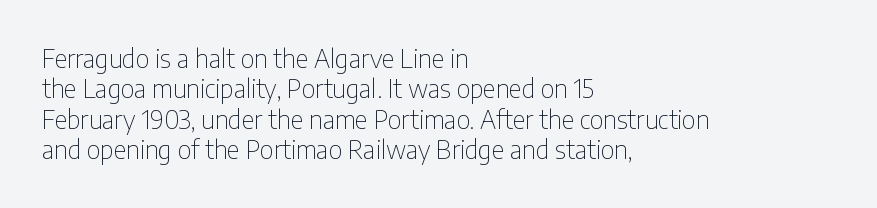
Q: Is the text bold? A: No.
Q: Is the text italic (slanted)? A: No, it is upright.
Q: Is the text underlined? A: No.
Q: How is the paragraph aligned? A: Left-aligned.
Q: Is the spacing between letters normal or unusually wide? A: Normal.
